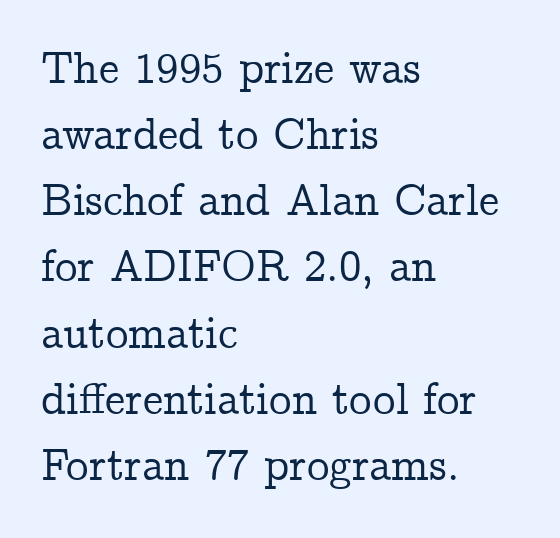
Q: Is the text italic (slanted)? A: No, it is upright.
Q: Is the typeface a serif or a sans-serif typeface? A: Serif.
Q: Is the text underlined? A: No.
Q: How is the paragraph aligned? A: Left-aligned.
Q: Is the spacing between letters normal or unusually wide? A: Normal.
Q: Is the spacing between lines tight, normal or loose? A: Normal.
Q: Width (condensed, normal, or wide)? A: Normal.
Q: Stroke contrast? A: Low.
Q: x-height? A: Medium.
Q: Monospaced? A: No.
